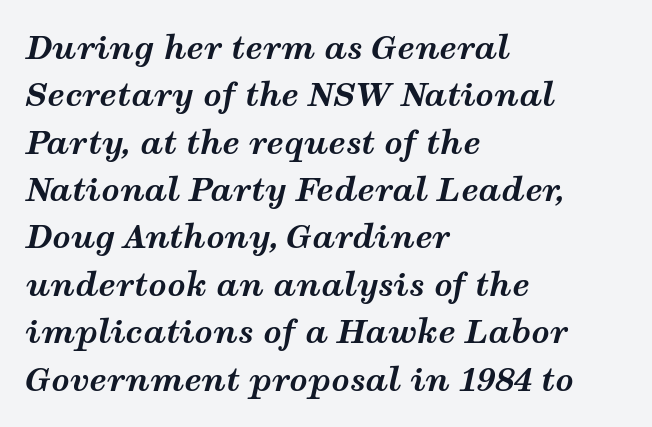
Q: Is the text bold? A: Yes.
Q: Is the text italic (slanted)? A: Yes, it leans right by about 12 degrees.
Q: Is the text underlined? A: No.
Q: How is the paragraph aligned? A: Left-aligned.
Q: Is the spacing between letters normal or unusually wide? A: Normal.
Q: Is the spacing between lines tight, normal or loose? A: Normal.
Q: Width (condensed, normal, or wide)? A: Wide.
Q: Stroke contrast? A: Medium.
Q: x-height? A: Medium.
Q: Monospaced? A: No.
